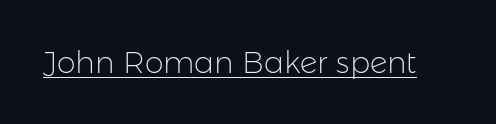
Q: Is the text bold? A: No.
Q: Is the text italic (slanted)? A: No, it is upright.
Q: Is the typeface a serif or a sans-serif typeface? A: Sans-serif.
Q: Is the text underlined? A: Yes.
Q: Is the spacing between letters normal or unusually wide? A: Normal.
Q: Width (condensed, normal, or wide)? A: Normal.
Q: Stroke contrast? A: Low.
Q: x-height? A: Medium.
Q: Monospaced? A: No.
